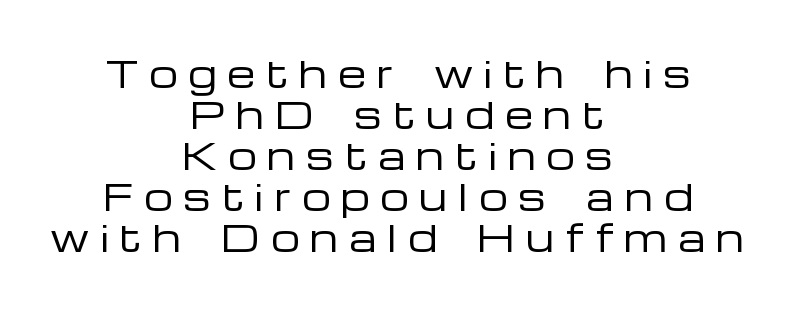
The image shows 36 px regular-weight, wide sans-serif type, upright; set centered, tight line spacing (1.14x), unusually wide letter spacing (+0.3 em), not underlined; low stroke contrast and a medium x-height.
